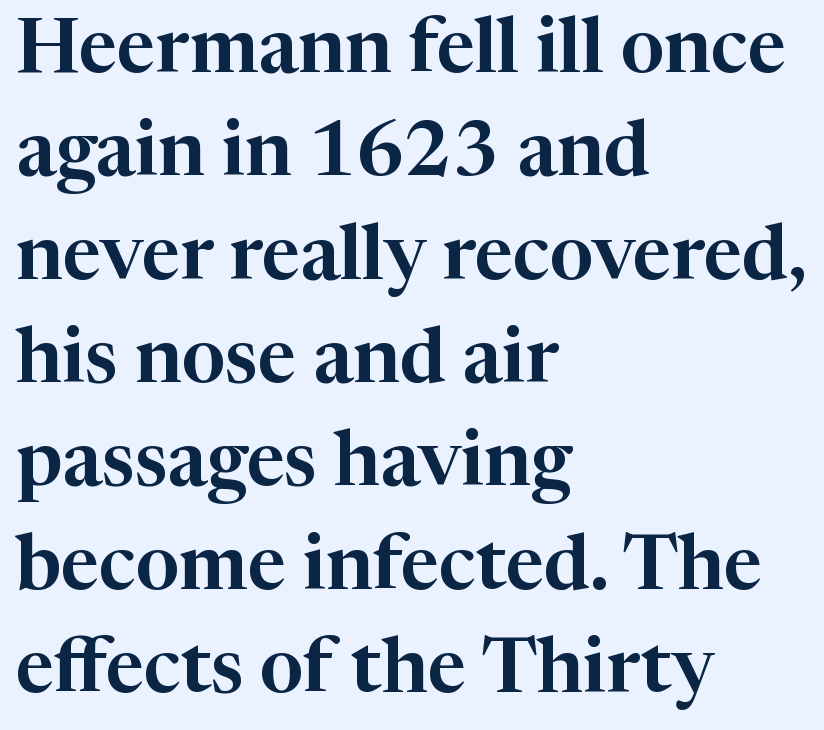
{"serif": "yes", "italic": "no", "width": "normal", "stroke_contrast": "high", "x_height": "medium", "monospaced": "no", "underline": "no", "align": "left", "line_spacing": "normal", "line_spacing_ratio": 1.36, "letter_spacing": "normal", "letter_spacing_em": 0.0, "glyph_px": 76}
